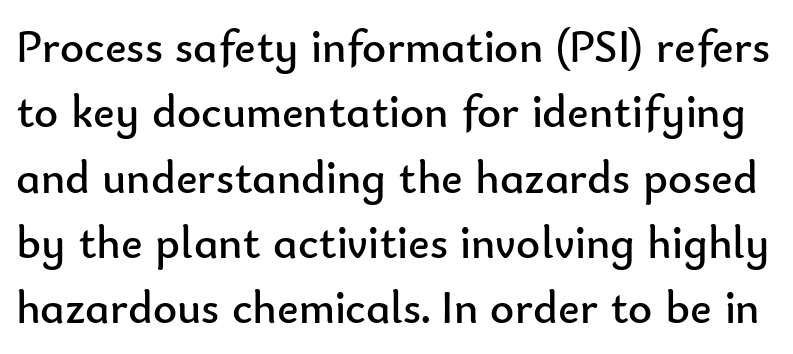
{"serif": "no", "italic": "no", "bold": "no", "weight": "regular", "width": "normal", "stroke_contrast": "low", "x_height": "small", "monospaced": "no", "underline": "no", "line_spacing": "normal", "line_spacing_ratio": 1.42, "letter_spacing": "normal", "letter_spacing_em": 0.0, "glyph_px": 46}
